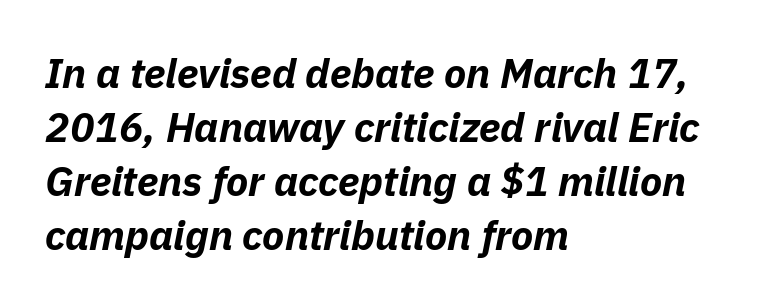
The image shows 41 px bold type, italic (leaning right); set left-aligned, normal line spacing (1.32x), normal letter spacing, not underlined; low stroke contrast and a medium x-height.
